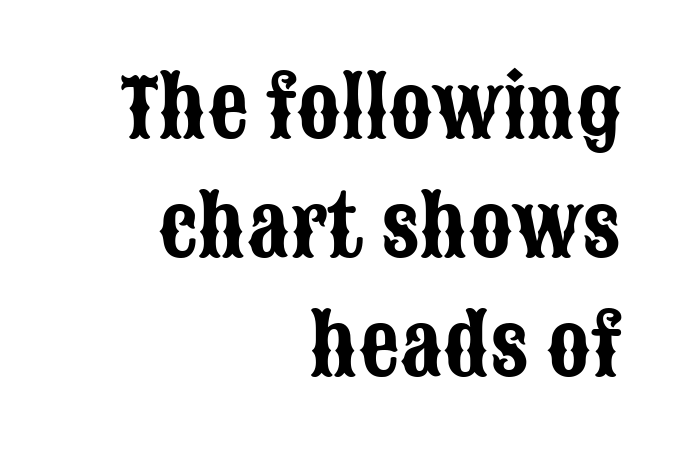
Just letters on the line, the space beneath them empty. Note the varied advance widths — an 'i' is clearly narrower than an 'm'. How would I describe the line gaps? Plain and ordinary. This sample is right-justified, so line beginnings fall wherever the words allow. The type family on display is of the sans-serif kind. Nope, not italic — everything's standing straight.
